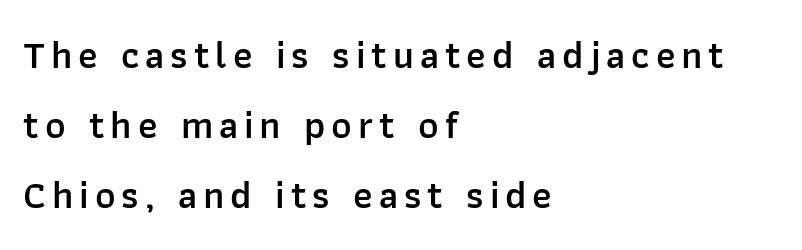
The image shows 39 px semibold sans-serif type, upright; set left-aligned, line spacing 1.8x, not underlined; low stroke contrast and a medium x-height.
